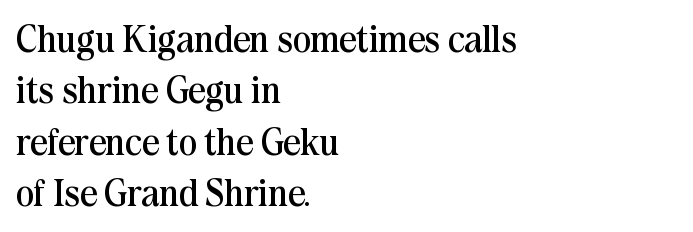
{"serif": "yes", "italic": "no", "bold": "no", "weight": "regular", "width": "normal", "stroke_contrast": "medium", "x_height": "medium", "monospaced": "no", "underline": "no", "align": "left", "line_spacing": "normal", "line_spacing_ratio": 1.35, "letter_spacing": "normal", "letter_spacing_em": 0.0, "glyph_px": 38}
